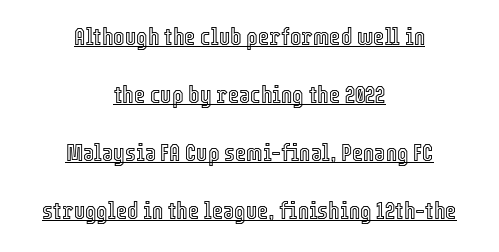
The image shows 24 px text type, upright; set centered, loose line spacing (2.42x), normal letter spacing, underlined.
